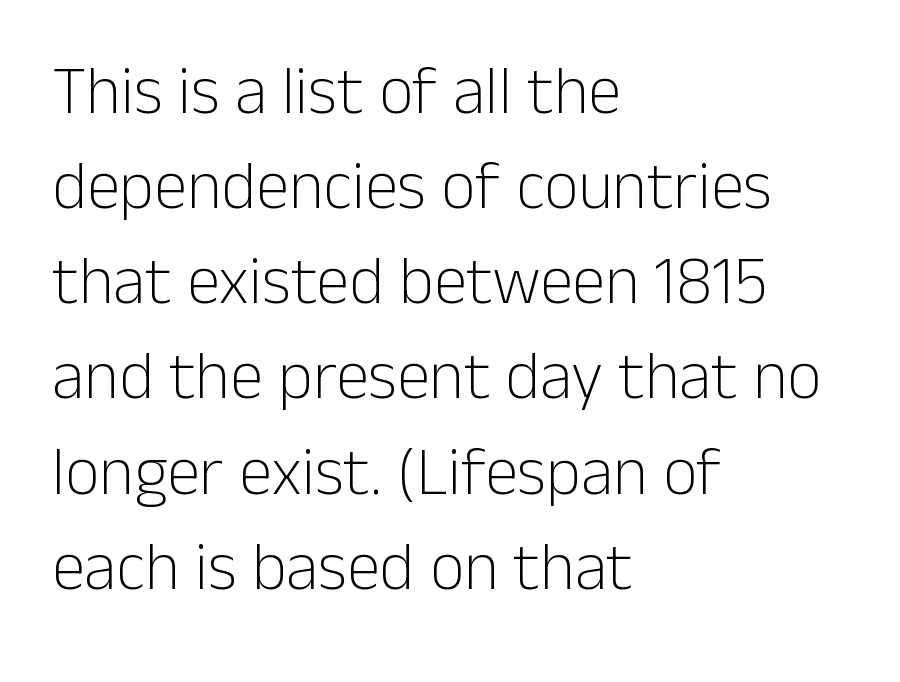
Q: Is the text bold? A: No.
Q: Is the text italic (slanted)? A: No, it is upright.
Q: Is the typeface a serif or a sans-serif typeface? A: Sans-serif.
Q: Is the text underlined? A: No.
Q: How is the paragraph aligned? A: Left-aligned.
Q: Is the spacing between letters normal or unusually wide? A: Normal.
Q: Is the spacing between lines tight, normal or loose? A: Normal.
Q: Width (condensed, normal, or wide)? A: Normal.
Q: Stroke contrast? A: Low.
Q: x-height? A: Medium.
Q: Monospaced? A: No.
